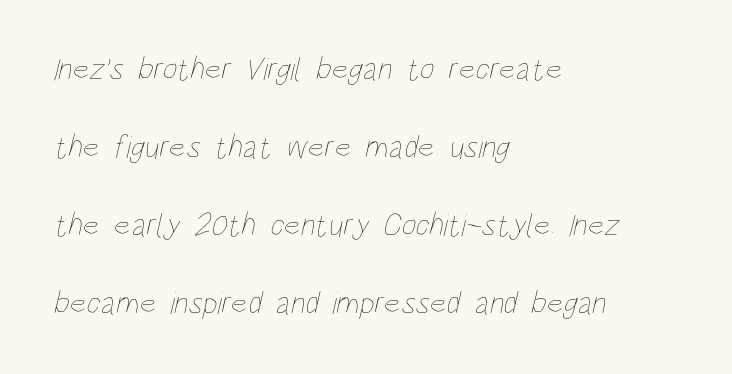
On a weight scale, this lands at 450 or below. The lines are spread far apart with generous leading. Characters follow at the spacing the type designer built in. The setting favours the left margin, as ordinary paragraphs usually do. Is this a fixed-width face? No — the glyphs have proportional, varying widths. A clean baseline with only descenders dipping below it.
